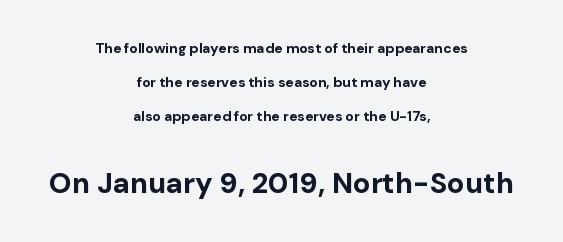
The image shows 29 px bold sans-serif type, upright; set centered, loose line spacing (2.43x), normal letter spacing, not underlined; the second (bottom) block is 2.07x larger; low stroke contrast and a medium x-height.
